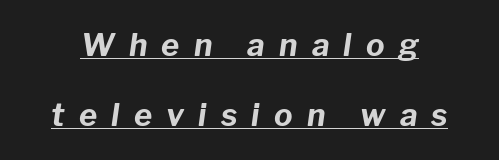
The sample has been set heavy, in full bold. These characters rest on top of a visible drawn line. You could not count columns in this text — the font is proportionally spaced. The glyphs look as if they've been sheared to an angle.
